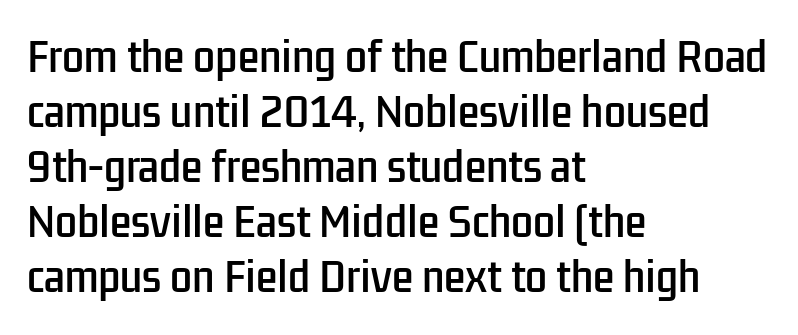
{"serif": "no", "italic": "no", "width": "condensed", "stroke_contrast": "low", "x_height": "medium", "monospaced": "no", "underline": "no", "align": "left", "line_spacing": "normal", "line_spacing_ratio": 1.41, "letter_spacing": "normal", "letter_spacing_em": 0.0, "glyph_px": 39}
